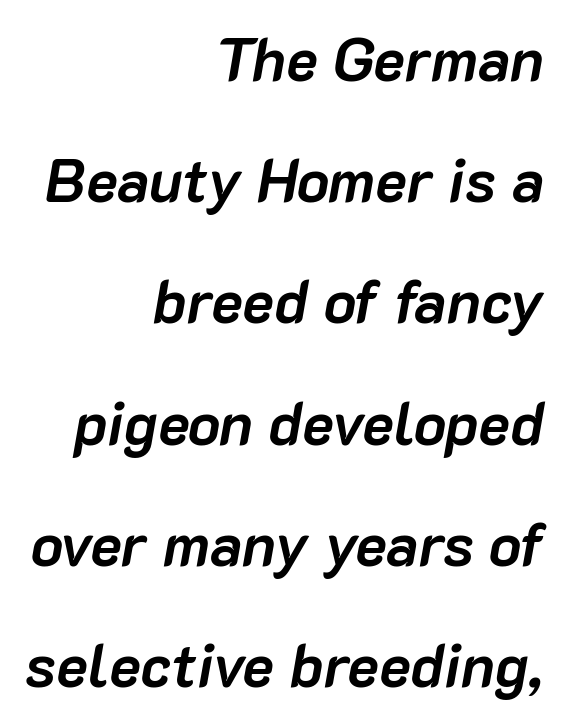
Is the type slanted? Yes — the strokes lean at a clear angle. These lines are set flush right with a ragged left edge. The line texture is even and compact thanks to regular tracking. Is this a fixed-width face? No — the glyphs have proportional, varying widths.
